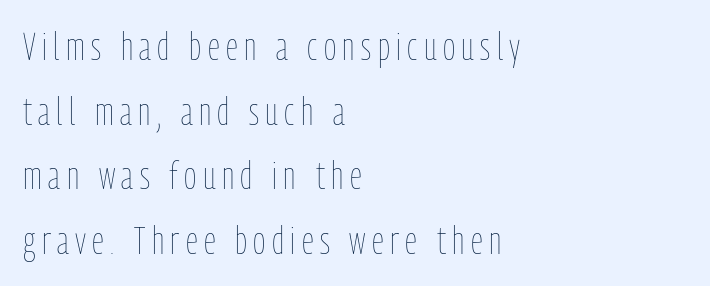
This is not heavy type; no bold has been used. Is this a fixed-width face? No — the glyphs have proportional, varying widths. Descenders are the only things crossing below the line. The lettering holds an erect, upright posture throughout. Leading matches the norm, producing a regular column.
